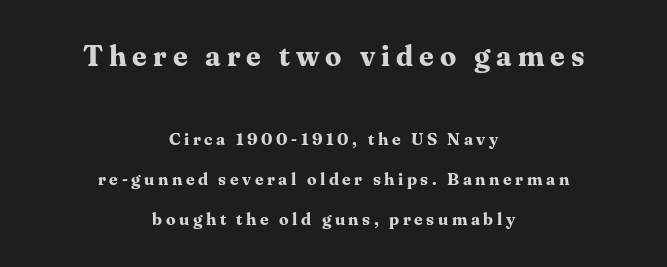
Proportional: the letters do not fall into vertical columns. Words appear elongated and porous because spacing is wide. A full-strength bold gives these letters their thick strokes. Does the leading feel generous? Absolutely, it's lavish. If you folded the block vertically in half, each line would mirror itself in length.
